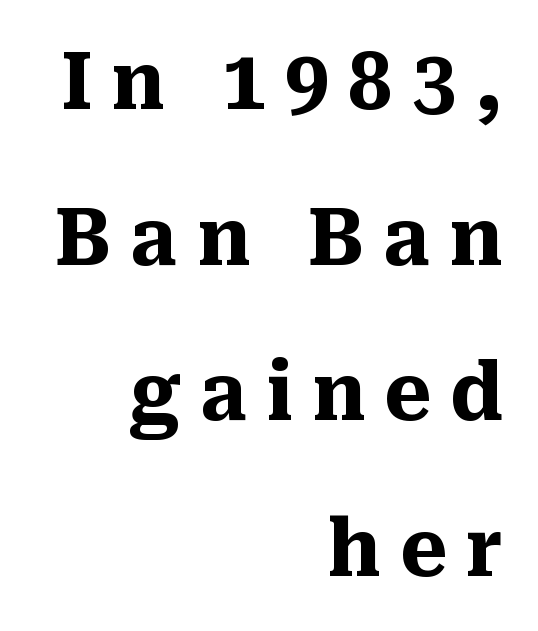
Q: Is the text bold? A: Yes.
Q: Is the text italic (slanted)? A: No, it is upright.
Q: Is the typeface a serif or a sans-serif typeface? A: Serif.
Q: Is the text underlined? A: No.
Q: How is the paragraph aligned? A: Right-aligned.
Q: Is the spacing between letters normal or unusually wide? A: Unusually wide.
Q: Is the spacing between lines tight, normal or loose? A: Loose.
Q: Width (condensed, normal, or wide)? A: Normal.
Q: Stroke contrast? A: Medium.
Q: x-height? A: Medium.
Q: Monospaced? A: No.
